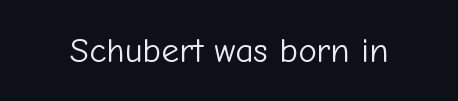
A typesetter would label this face a sans. A roman cut, with each character standing at attention. Type without underlining. Proportional: the letters do not fall into vertical columns. The characters are drawn with everyday or finer stroke widths.
